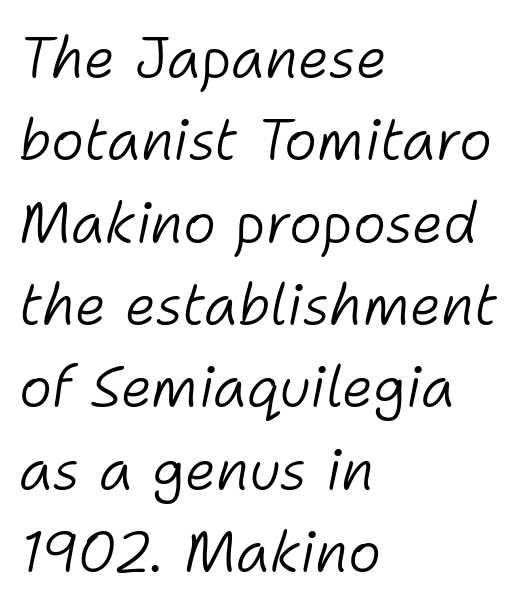
Q: Is the text bold? A: No.
Q: Is the text italic (slanted)? A: Yes, it leans right by about 11 degrees.
Q: Is the text underlined? A: No.
Q: How is the paragraph aligned? A: Left-aligned.
Q: Is the spacing between letters normal or unusually wide? A: Normal.
Q: Is the spacing between lines tight, normal or loose? A: Normal.
Q: Width (condensed, normal, or wide)? A: Normal.
Q: Stroke contrast? A: Low.
Q: x-height? A: Medium.
Q: Monospaced? A: No.
